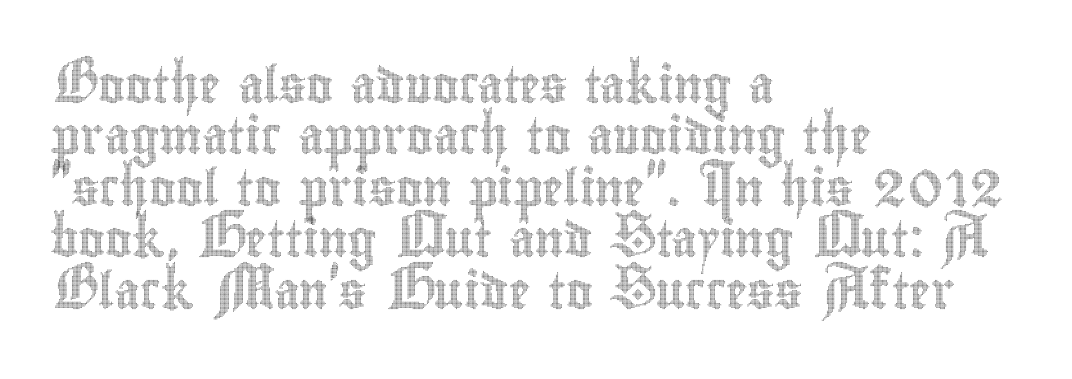
{"italic": "no", "width": "condensed", "x_height": "small", "monospaced": "no", "underline": "no", "align": "left", "line_spacing": "normal", "line_spacing_ratio": 1.43, "letter_spacing": "normal", "letter_spacing_em": 0.0, "glyph_px": 36}
